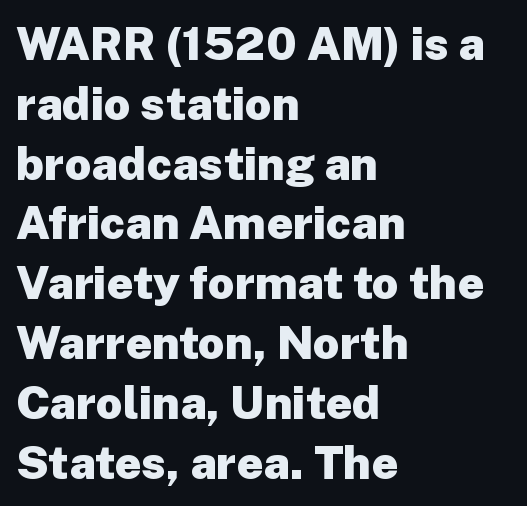
{"serif": "no", "italic": "no", "bold": "yes", "weight": "heavy", "width": "normal", "stroke_contrast": "low", "x_height": "medium", "monospaced": "no", "underline": "no", "align": "left", "line_spacing": "normal", "line_spacing_ratio": 1.3, "letter_spacing": "normal", "letter_spacing_em": 0.0, "glyph_px": 46}
